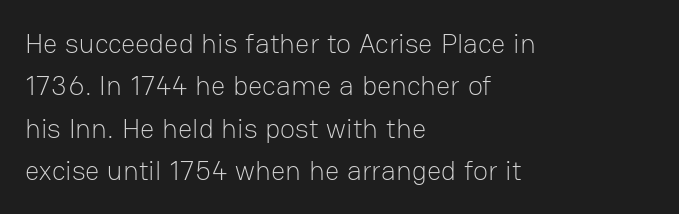
The image shows 28 px light sans-serif type, upright; set left-aligned, normal line spacing (1.51x), normal letter spacing, not underlined; low stroke contrast and a medium x-height.
